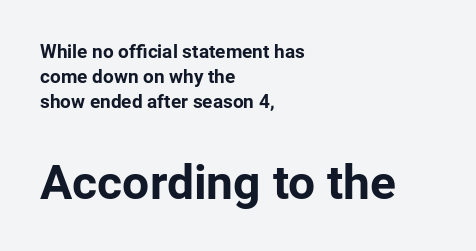
Q: Is the text bold? A: Yes.
Q: Is the text italic (slanted)? A: No, it is upright.
Q: Is the typeface a serif or a sans-serif typeface? A: Sans-serif.
Q: Is the text underlined? A: No.
Q: How is the paragraph aligned? A: Left-aligned.
Q: Is the spacing between letters normal or unusually wide? A: Normal.
Q: Is the spacing between lines tight, normal or loose? A: Normal.
Q: Which block of text is set in a larger size, the first (top) or the second (bottom)? A: The second (bottom) one.
Q: Width (condensed, normal, or wide)? A: Normal.
Q: Stroke contrast? A: Low.
Q: x-height? A: Medium.
Q: Monospaced? A: No.
